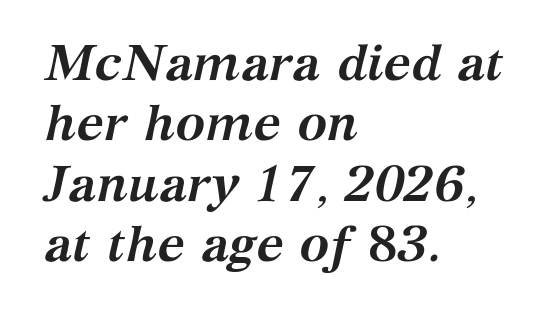
The letters carry serifs — small finishing strokes at the ends of their stems. This sample has the flowing, uneven cadence of proportional lettering. The type is set solid horizontally, with unmodified tracking. Honestly, there is no underline to notice here at all. All the whitespace from short lines collects on the right.
